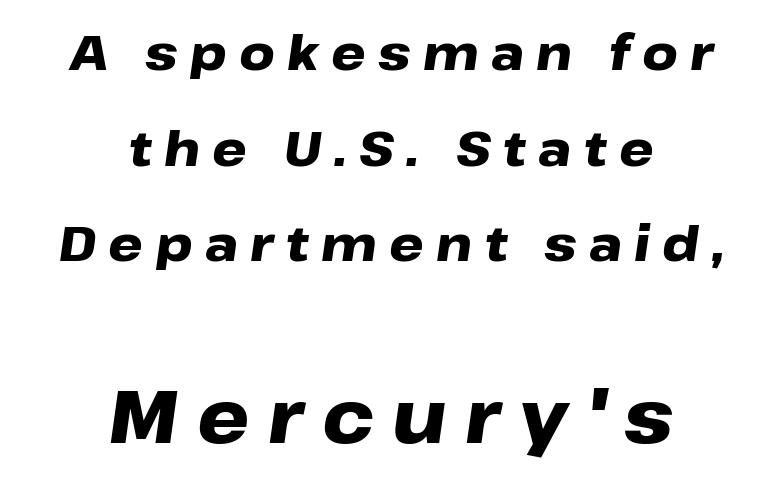
Q: Is the text bold? A: Yes.
Q: Is the text italic (slanted)? A: Yes, it leans right by about 8 degrees.
Q: Is the text underlined? A: No.
Q: How is the paragraph aligned? A: Centered.
Q: Is the spacing between letters normal or unusually wide? A: Unusually wide.
Q: Is the spacing between lines tight, normal or loose? A: Loose.
Q: Which block of text is set in a larger size, the first (top) or the second (bottom)? A: The second (bottom) one.
Q: Width (condensed, normal, or wide)? A: Wide.
Q: Stroke contrast? A: Low.
Q: x-height? A: Medium.
Q: Monospaced? A: No.
